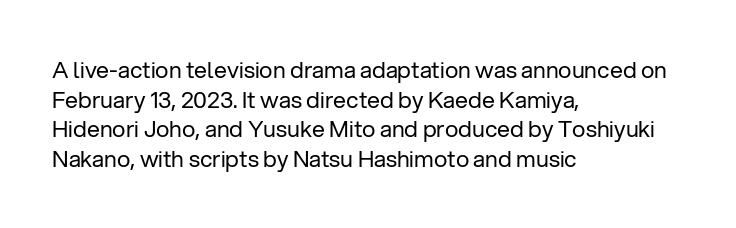
Q: Is the text bold? A: No.
Q: Is the text italic (slanted)? A: No, it is upright.
Q: Is the text underlined? A: No.
Q: How is the paragraph aligned? A: Left-aligned.
Q: Is the spacing between letters normal or unusually wide? A: Normal.
Q: Is the spacing between lines tight, normal or loose? A: Normal.
